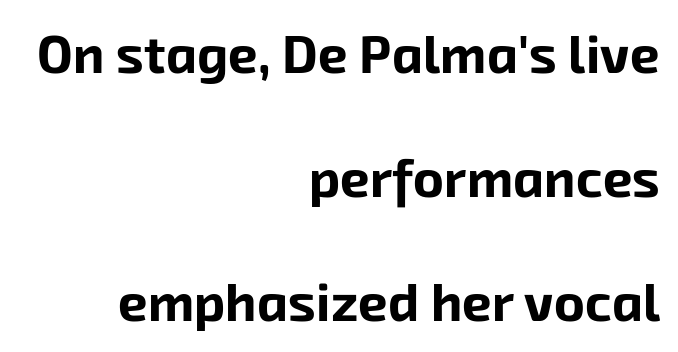
Q: Is the text bold? A: Yes.
Q: Is the typeface a serif or a sans-serif typeface? A: Sans-serif.
Q: Is the text underlined? A: No.
Q: How is the paragraph aligned? A: Right-aligned.
Q: Is the spacing between letters normal or unusually wide? A: Normal.
Q: Is the spacing between lines tight, normal or loose? A: Loose.
Q: Width (condensed, normal, or wide)? A: Normal.
Q: Stroke contrast? A: Low.
Q: x-height? A: Medium.
Q: Monospaced? A: No.
